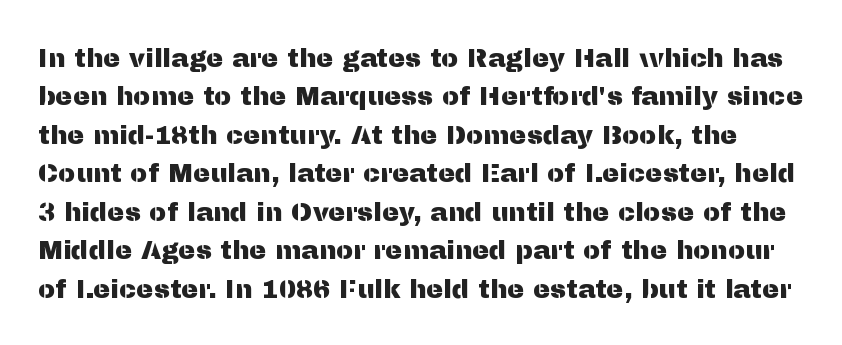
Q: Is the text italic (slanted)? A: No, it is upright.
Q: Is the text underlined? A: No.
Q: Is the spacing between letters normal or unusually wide? A: Normal.
Q: Is the spacing between lines tight, normal or loose? A: Normal.
